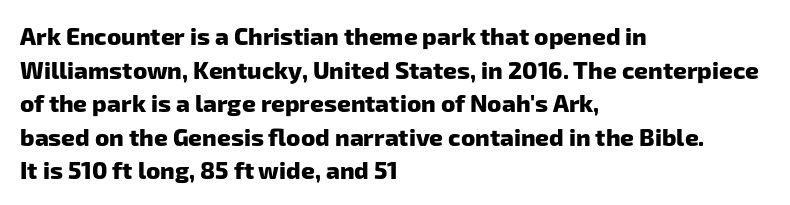
Emphasis by weight is at full strength: bold. Clear beneath every line of the passage. The tracking reads as untouched default to a designer's eye. Horizontal bands of white between lines are of average thickness. Caption: multi-line text, flush left, ragged right.
